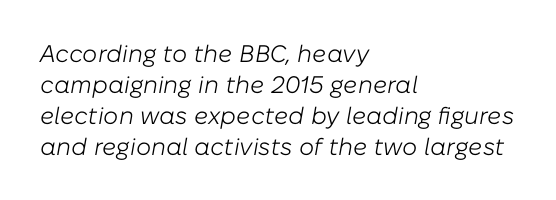
Q: Is the text bold? A: No.
Q: Is the text italic (slanted)? A: Yes, it leans right by about 10 degrees.
Q: Is the text underlined? A: No.
Q: How is the paragraph aligned? A: Left-aligned.
Q: Is the spacing between letters normal or unusually wide? A: Normal.
Q: Is the spacing between lines tight, normal or loose? A: Normal.
